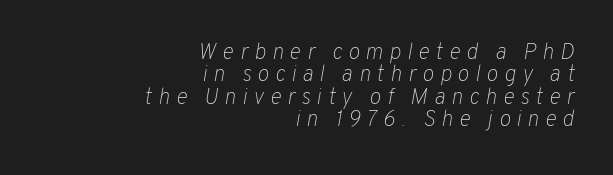
The image shows 22 px text type, italic (leaning right); set right-aligned, tight line spacing (1.02x), unusually wide letter spacing (+0.28 em), not underlined.
